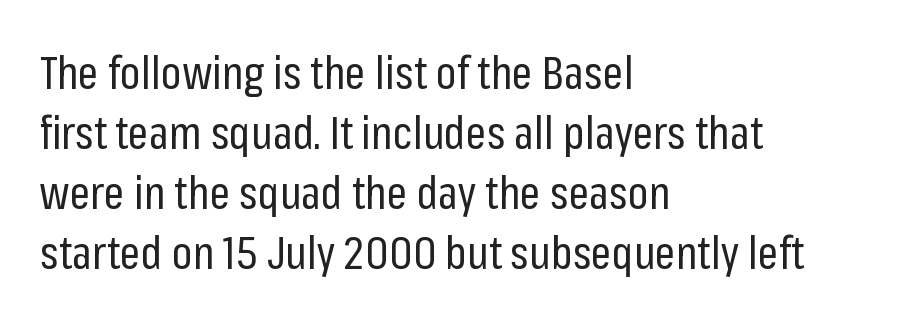
{"serif": "no", "italic": "no", "bold": "no", "weight": "regular", "width": "condensed", "stroke_contrast": "low", "x_height": "medium", "monospaced": "no", "underline": "no", "align": "left", "line_spacing": "normal", "line_spacing_ratio": 1.33, "letter_spacing": "normal", "letter_spacing_em": 0.0, "glyph_px": 45}
